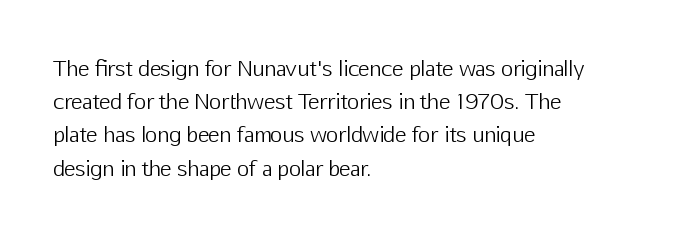
The face looks like a standard text weight, possibly lighter. Short and long lines alike share a common starting point at left. Vertically, the passage feels balanced, rows spaced as you'd expect. A bare baseline throughout the passage. Here the glyphs are tracked normally, forming tight word shapes.
